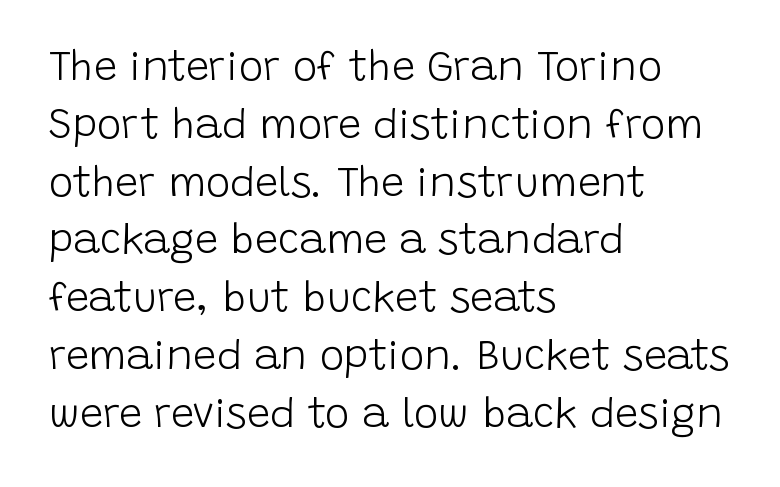
Q: Is the text bold? A: No.
Q: Is the text italic (slanted)? A: No, it is upright.
Q: Is the typeface a serif or a sans-serif typeface? A: Sans-serif.
Q: Is the text underlined? A: No.
Q: How is the paragraph aligned? A: Left-aligned.
Q: Is the spacing between letters normal or unusually wide? A: Normal.
Q: Is the spacing between lines tight, normal or loose? A: Normal.
Q: Width (condensed, normal, or wide)? A: Normal.
Q: Stroke contrast? A: Low.
Q: x-height? A: Large.
Q: Monospaced? A: No.
